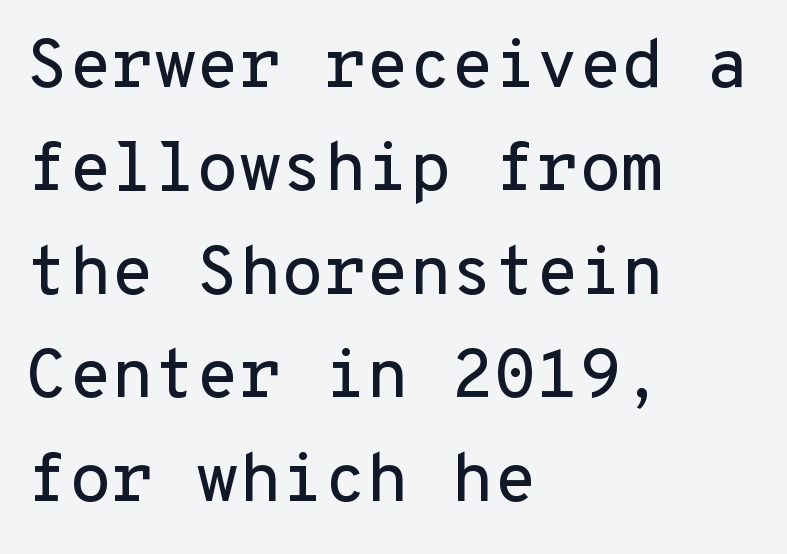
{"serif": "no", "italic": "no", "width": "normal", "stroke_contrast": "low", "x_height": "medium", "monospaced": "yes", "underline": "no", "align": "left", "line_spacing": "normal", "line_spacing_ratio": 1.5, "letter_spacing": "normal", "letter_spacing_em": 0.0, "glyph_px": 69}
